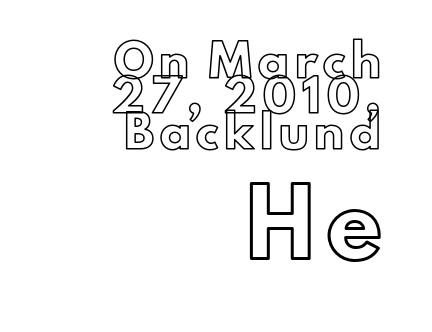
Ascenders rise straight up at ninety degrees. Horizontally, the lines are justified to the trailing edge only. Between these two stacked blocks, the lower one wins on size. The foot of each line stays bare and open. This sample has the flowing, uneven cadence of proportional lettering. There is plenty of visible air inserted between adjacent glyphs.
